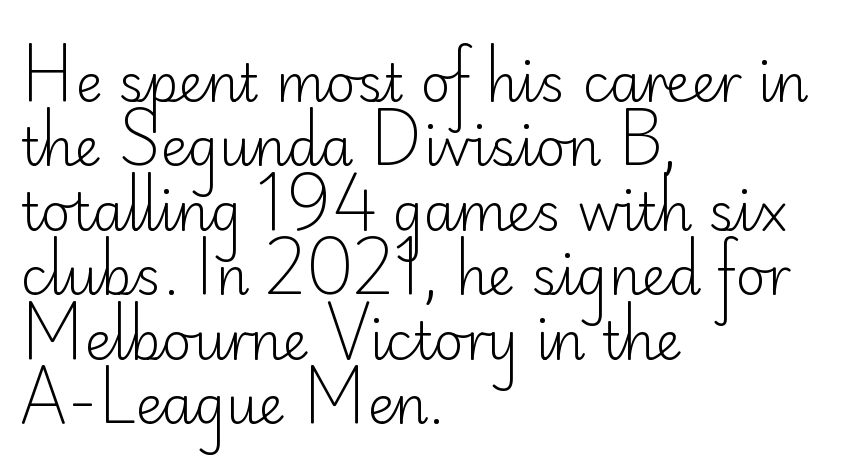
{"serif": "no", "italic": "no", "bold": "no", "weight": "light", "width": "normal", "stroke_contrast": "low", "x_height": "small", "monospaced": "no", "underline": "no", "align": "left", "line_spacing_ratio": 1.24, "letter_spacing": "normal", "letter_spacing_em": 0.0, "glyph_px": 52}
